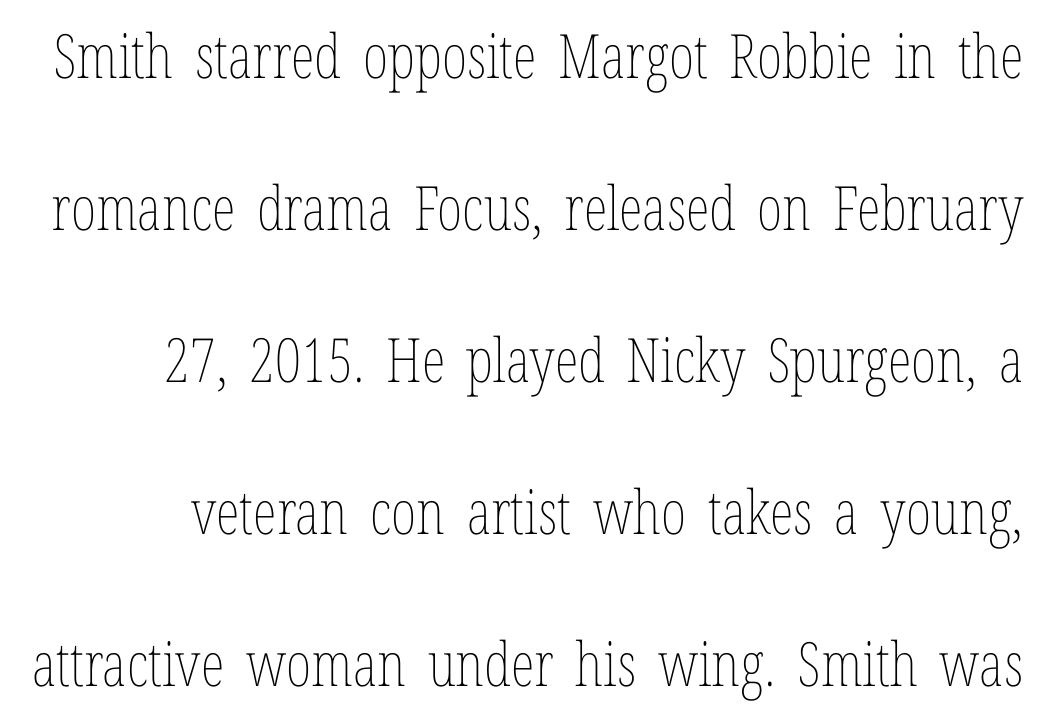
Q: Is the text bold? A: No.
Q: Is the text italic (slanted)? A: No, it is upright.
Q: Is the text underlined? A: No.
Q: Is the spacing between letters normal or unusually wide? A: Normal.
Q: Is the spacing between lines tight, normal or loose? A: Loose.
Q: Width (condensed, normal, or wide)? A: Condensed.
Q: Stroke contrast? A: Low.
Q: x-height? A: Medium.
Q: Monospaced? A: No.
